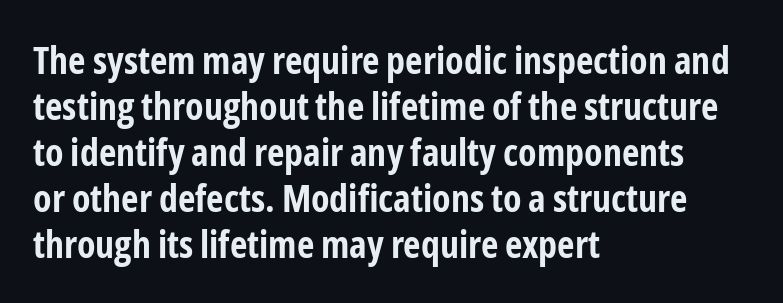
The image shows 38 px bold, condensed sans-serif type, upright; set left-aligned, line spacing 1.21x, normal letter spacing, not underlined; low stroke contrast and a medium x-height.
